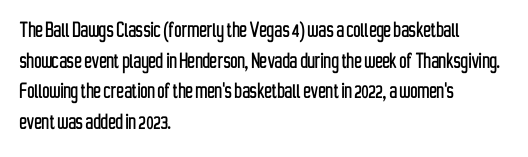
{"italic": "no", "underline": "no", "align": "left", "line_spacing_ratio": 1.23, "letter_spacing": "normal", "letter_spacing_em": 0.0, "glyph_px": 25}
